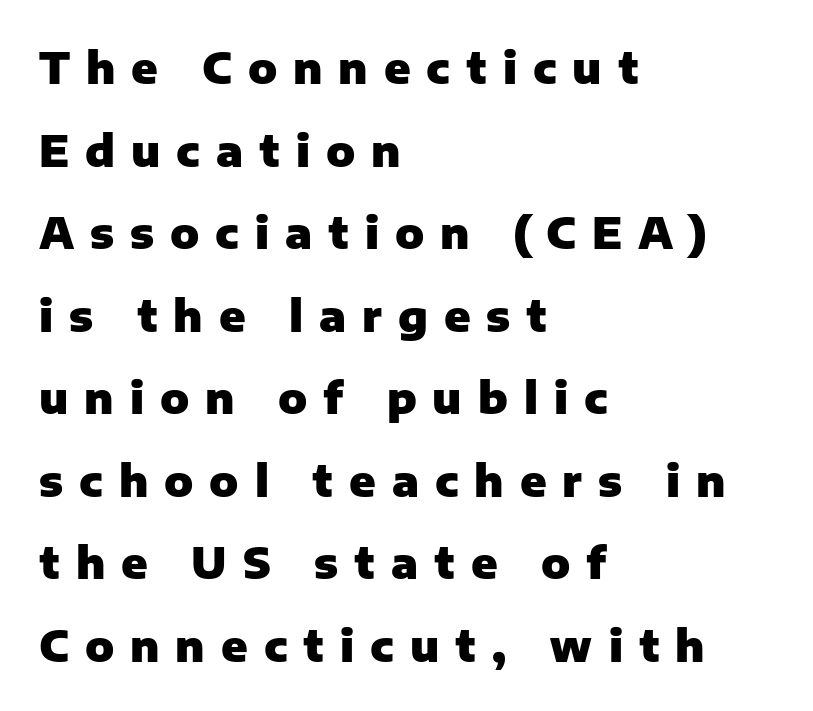
Q: Is the text bold? A: Yes.
Q: Is the text italic (slanted)? A: No, it is upright.
Q: Is the typeface a serif or a sans-serif typeface? A: Sans-serif.
Q: Is the text underlined? A: No.
Q: How is the paragraph aligned? A: Left-aligned.
Q: Is the spacing between letters normal or unusually wide? A: Unusually wide.
Q: Is the spacing between lines tight, normal or loose? A: Loose.
Q: Width (condensed, normal, or wide)? A: Normal.
Q: Stroke contrast? A: Low.
Q: x-height? A: Medium.
Q: Monospaced? A: No.
